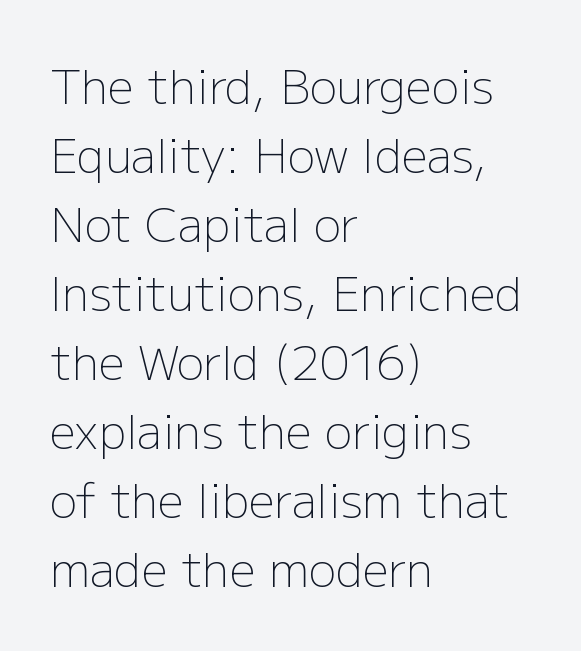
Q: Is the text bold? A: No.
Q: Is the text italic (slanted)? A: No, it is upright.
Q: Is the typeface a serif or a sans-serif typeface? A: Sans-serif.
Q: Is the text underlined? A: No.
Q: How is the paragraph aligned? A: Left-aligned.
Q: Is the spacing between letters normal or unusually wide? A: Normal.
Q: Is the spacing between lines tight, normal or loose? A: Normal.
Q: Width (condensed, normal, or wide)? A: Normal.
Q: Stroke contrast? A: Low.
Q: x-height? A: Medium.
Q: Monospaced? A: No.
